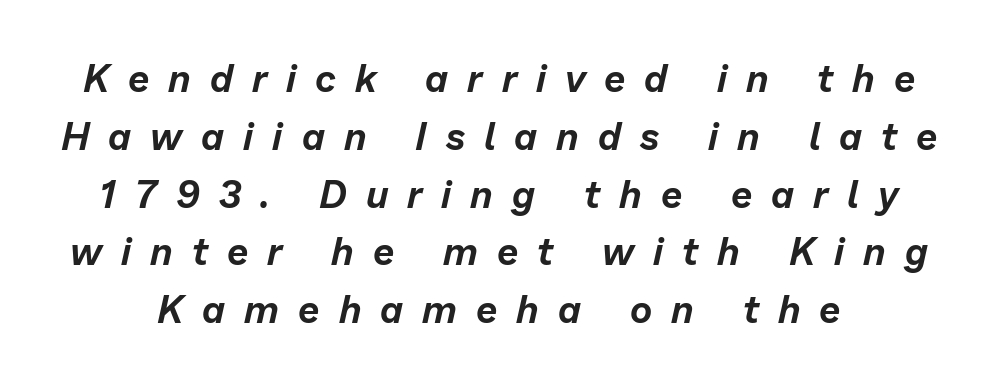
Q: Is the text italic (slanted)? A: Yes, it leans right by about 13 degrees.
Q: Is the text underlined? A: No.
Q: Is the spacing between letters normal or unusually wide? A: Unusually wide.
Q: Is the spacing between lines tight, normal or loose? A: Normal.
Q: Width (condensed, normal, or wide)? A: Normal.
Q: Stroke contrast? A: Low.
Q: x-height? A: Medium.
Q: Monospaced? A: No.
